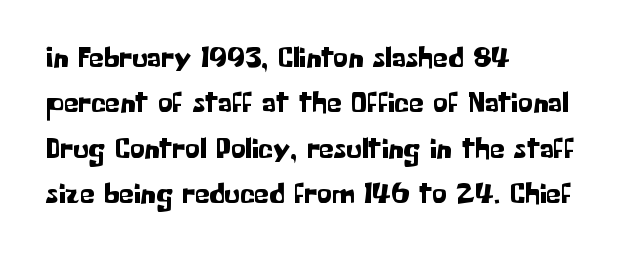
Rows of type keep a routine distance in the vertical direction. The letters stand straight up with perfectly vertical stems. The passage is arranged the way most books set body copy — flush left. A typesetter would call this proportional, since set widths differ per character. A typesetter would call this zero additional tracking.
